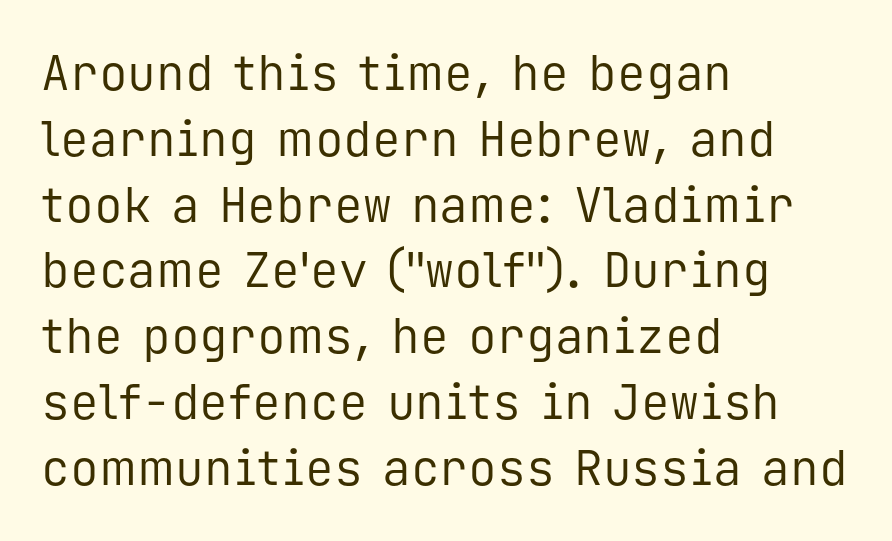
{"serif": "no", "italic": "no", "bold": "no", "weight": "regular", "width": "normal", "stroke_contrast": "low", "x_height": "medium", "monospaced": "yes", "underline": "no", "align": "left", "line_spacing": "normal", "line_spacing_ratio": 1.37, "letter_spacing": "normal", "letter_spacing_em": 0.0, "glyph_px": 48}
